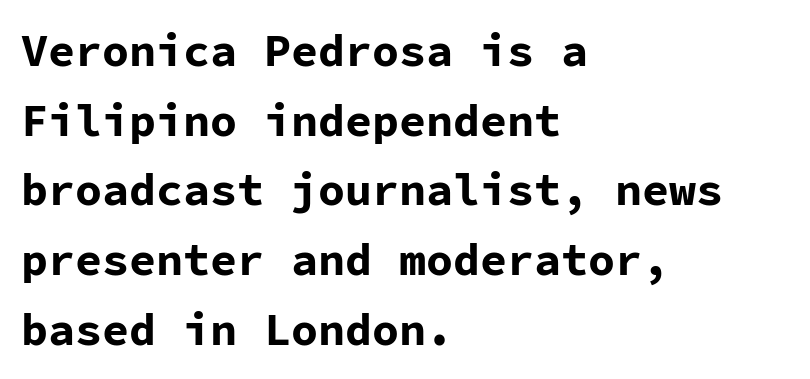
In terms of leading, this rendering sits right in the middle. Check the space under the baseline: it is left empty. The rendering uses typewriter-style spacing with identical character cells. Typographically, this falls in the sans-serif category. The letterforms sit shoulder to shoulder at normal distance. Stroke thickness is high; the sample reads as a true bold.
